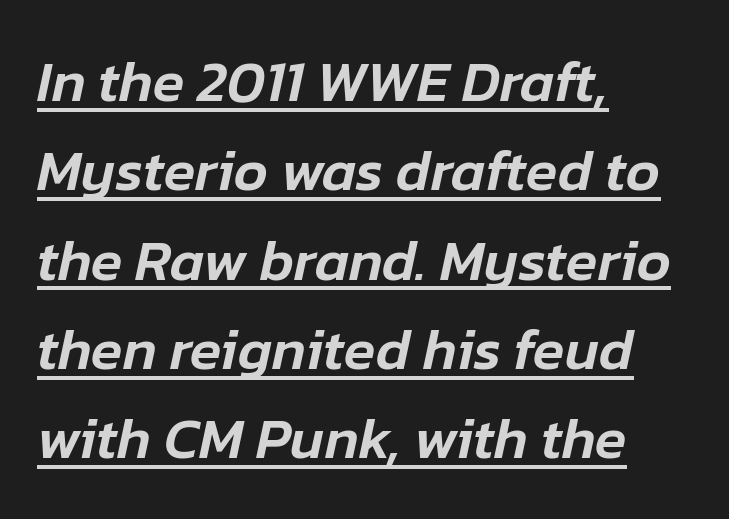
{"italic": "yes", "lean": "right", "slant_degrees": 12, "width": "normal", "stroke_contrast": "low", "x_height": "medium", "monospaced": "no", "underline": "yes", "align": "left", "line_spacing": "normal", "line_spacing_ratio": 1.54, "letter_spacing": "normal", "letter_spacing_em": 0.0, "glyph_px": 58}
